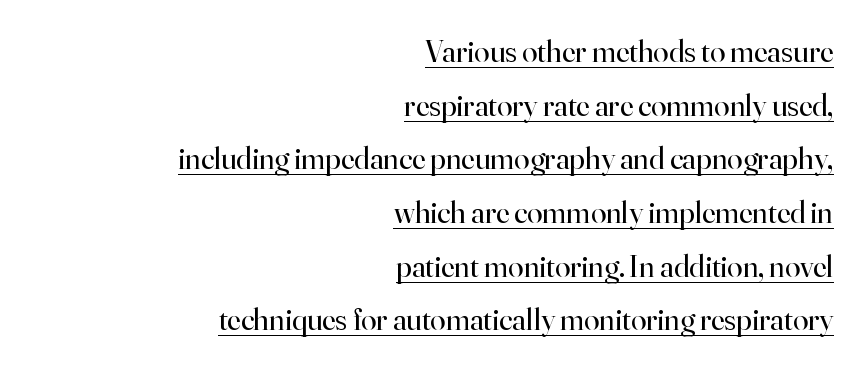
Q: Is the text bold? A: No.
Q: Is the text italic (slanted)? A: No, it is upright.
Q: Is the typeface a serif or a sans-serif typeface? A: Serif.
Q: Is the text underlined? A: Yes.
Q: How is the paragraph aligned? A: Right-aligned.
Q: Is the spacing between letters normal or unusually wide? A: Normal.
Q: Width (condensed, normal, or wide)? A: Normal.
Q: Stroke contrast? A: High.
Q: x-height? A: Small.
Q: Monospaced? A: No.
